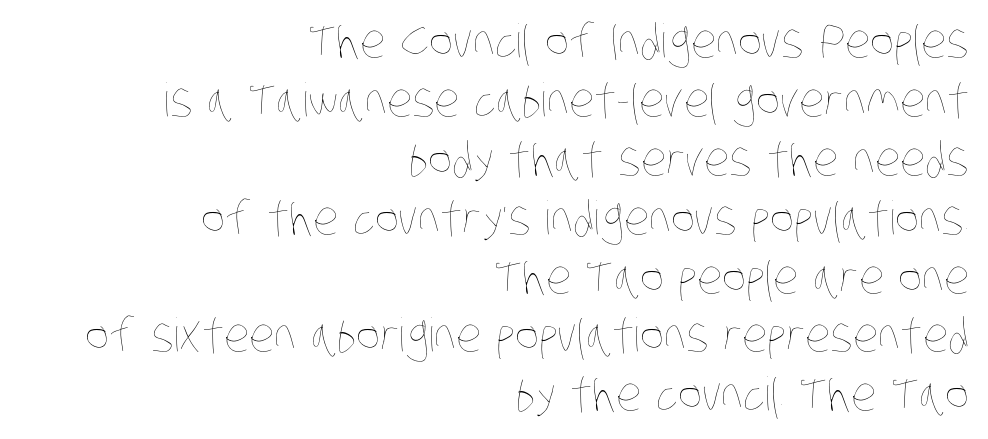
{"bold": "no", "weight": "thin", "width": "condensed", "stroke_contrast": "low", "x_height": "large", "monospaced": "no", "underline": "no", "align": "right", "line_spacing": "normal", "line_spacing_ratio": 1.28, "letter_spacing": "normal", "letter_spacing_em": 0.0, "glyph_px": 46}
